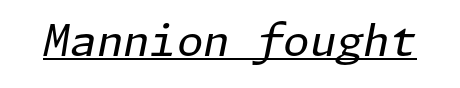
{"italic": "yes", "lean": "right", "slant_degrees": 11, "bold": "no", "weight": "regular", "width": "normal", "stroke_contrast": "low", "x_height": "medium", "underline": "yes", "letter_spacing": "normal", "letter_spacing_em": 0.0, "glyph_px": 43}
